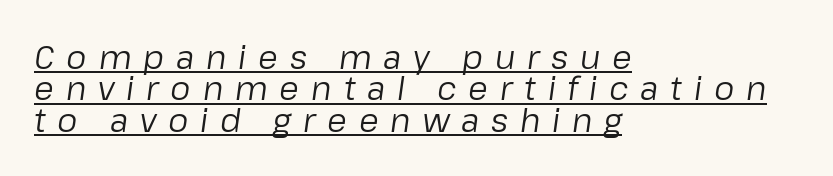
The image shows 32 px regular-weight type, italic (leaning right); set left-aligned, tight line spacing (0.98x), unusually wide letter spacing (+0.37 em), underlined; low stroke contrast and a medium x-height.
